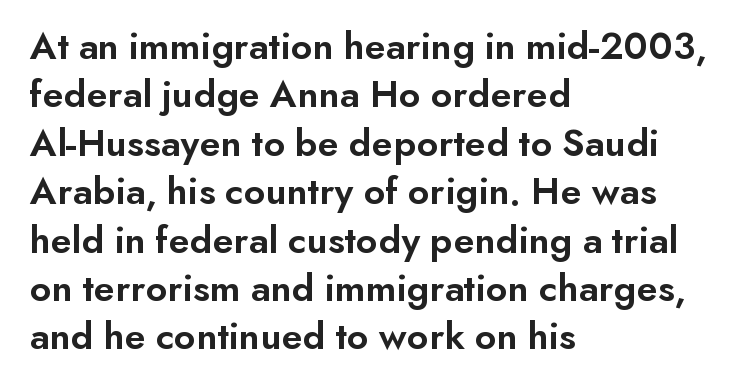
How are the letters spaced? Ordinarily, with no added tracking. This sample has the flowing, uneven cadence of proportional lettering. The passage shown is semibold, sitting just below true bold. Beneath every word, the page is bare.
